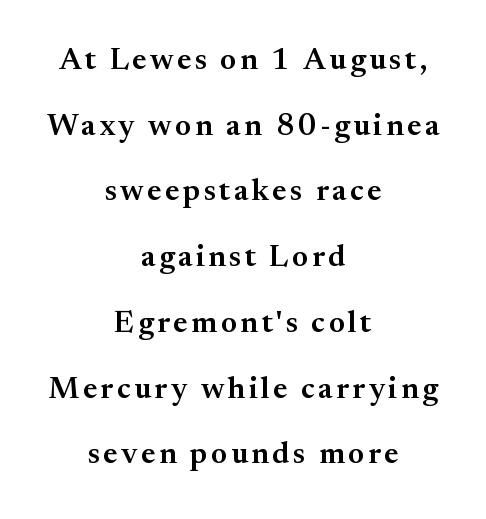
{"serif": "yes", "italic": "no", "bold": "semi", "weight": "semibold", "width": "normal", "stroke_contrast": "medium", "x_height": "small", "monospaced": "no", "underline": "no", "align": "center", "line_spacing": "loose", "line_spacing_ratio": 2.12, "glyph_px": 31}
